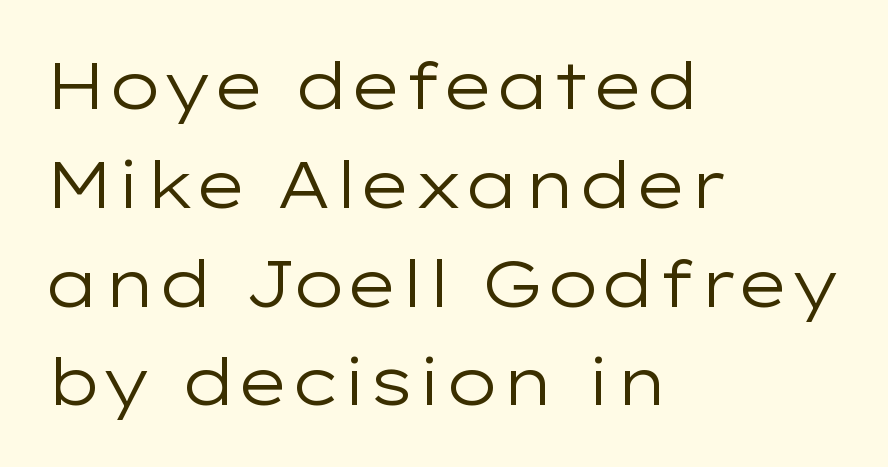
The image shows 65 px regular-weight, wide sans-serif type, upright; set left-aligned, normal line spacing (1.52x), normal letter spacing, not underlined; low stroke contrast and a medium x-height.
